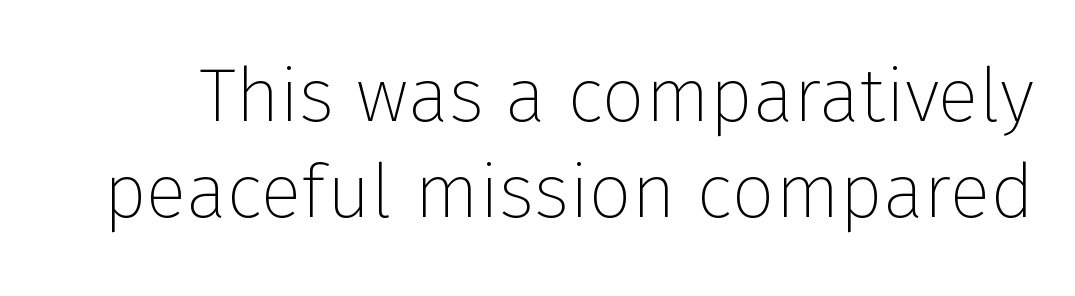
{"serif": "no", "italic": "no", "bold": "no", "weight": "thin", "width": "normal", "stroke_contrast": "low", "x_height": "medium", "monospaced": "no", "underline": "no", "line_spacing": "normal", "line_spacing_ratio": 1.26, "letter_spacing": "normal", "letter_spacing_em": 0.0, "glyph_px": 76}
